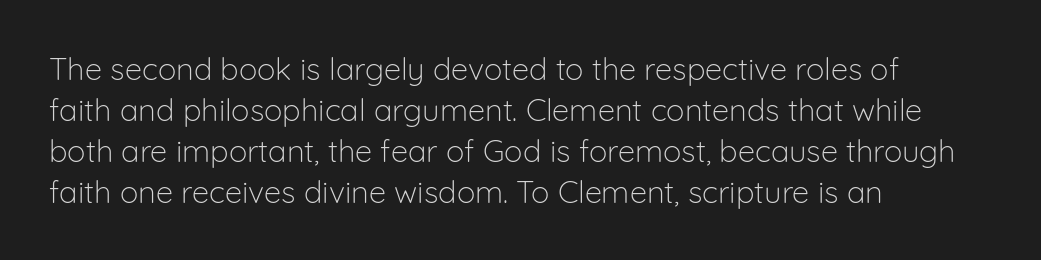
Q: Is the text bold? A: No.
Q: Is the text italic (slanted)? A: No, it is upright.
Q: Is the typeface a serif or a sans-serif typeface? A: Sans-serif.
Q: Is the text underlined? A: No.
Q: How is the paragraph aligned? A: Left-aligned.
Q: Is the spacing between letters normal or unusually wide? A: Normal.
Q: Is the spacing between lines tight, normal or loose? A: Normal.
Q: Width (condensed, normal, or wide)? A: Normal.
Q: Stroke contrast? A: Low.
Q: x-height? A: Medium.
Q: Monospaced? A: No.
